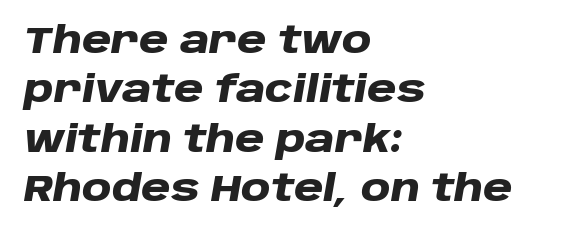
The image shows 36 px heavy, wide type, italic (leaning right); set left-aligned, normal line spacing (1.37x), normal letter spacing, not underlined; low stroke contrast and a large x-height.
